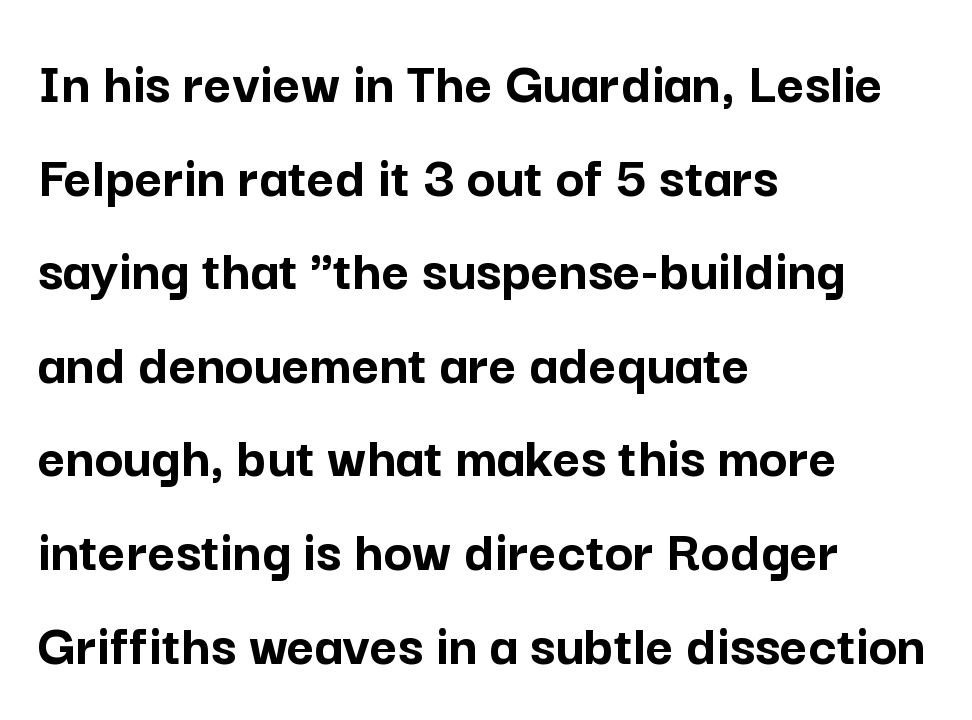
Q: Is the text bold? A: Yes.
Q: Is the text italic (slanted)? A: No, it is upright.
Q: Is the typeface a serif or a sans-serif typeface? A: Sans-serif.
Q: Is the text underlined? A: No.
Q: How is the paragraph aligned? A: Left-aligned.
Q: Is the spacing between letters normal or unusually wide? A: Normal.
Q: Is the spacing between lines tight, normal or loose? A: Normal.
Q: Width (condensed, normal, or wide)? A: Normal.
Q: Stroke contrast? A: Low.
Q: x-height? A: Medium.
Q: Monospaced? A: No.
